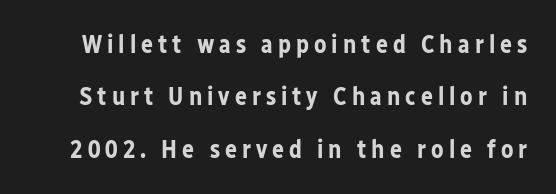
The image shows 25 px bold type, upright; set loose line spacing (2.1x), unusually wide letter spacing (+0.2 em), not underlined.
